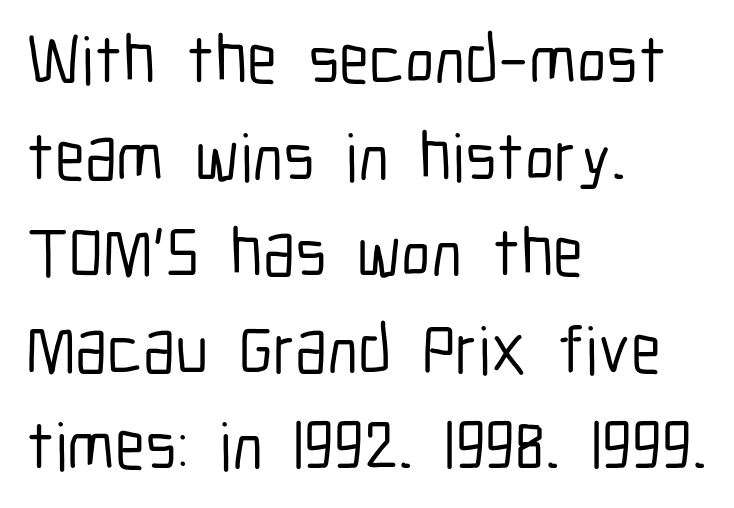
A typesetter would call this leading conventional body-copy spacing. Has an underline been added? It has not. You can tell it's not italic because the verticals are truly vertical. You could not count columns in this text — the font is proportionally spaced. Observe the ordinary spacing: letters are neighbours, not strangers. The passage is arranged the way most books set body copy — flush left.
